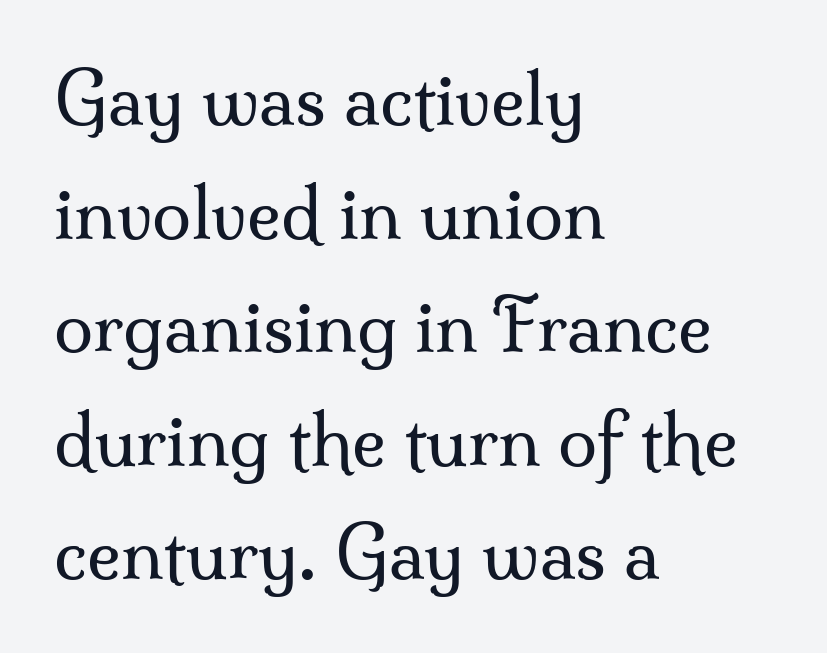
The image shows 71 px regular-weight serif type, upright; set left-aligned, normal line spacing (1.6x), normal letter spacing, not underlined; medium stroke contrast and a small x-height.
